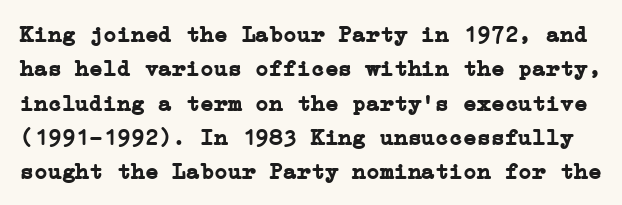
Q: Is the text bold? A: Yes.
Q: Is the text italic (slanted)? A: No, it is upright.
Q: Is the text underlined? A: No.
Q: Is the spacing between letters normal or unusually wide? A: Normal.
Q: Is the spacing between lines tight, normal or loose? A: Normal.
